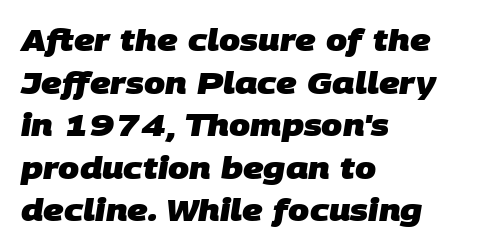
{"serif": "no", "bold": "yes", "weight": "heavy", "width": "normal", "stroke_contrast": "low", "x_height": "large", "monospaced": "no", "underline": "no", "align": "left", "line_spacing": "normal", "line_spacing_ratio": 1.42, "letter_spacing": "normal", "letter_spacing_em": 0.0, "glyph_px": 30}
